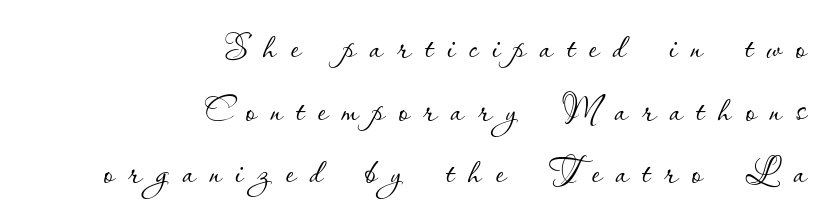
The image shows 49 px thin type; set right-aligned, normal line spacing (1.28x), unusually wide letter spacing (+0.28 em), not underlined; low stroke contrast and a small x-height.
